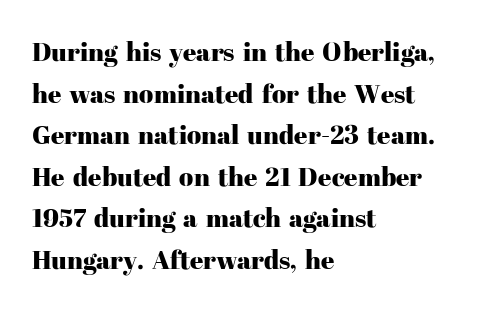
The glyphs are unaccompanied by any horizontal stroke below them. Nope, not italic — everything's standing straight. This sample keeps an unexceptional amount of space between lines. The lines are quadded left. Characters follow at the spacing the type designer built in.
